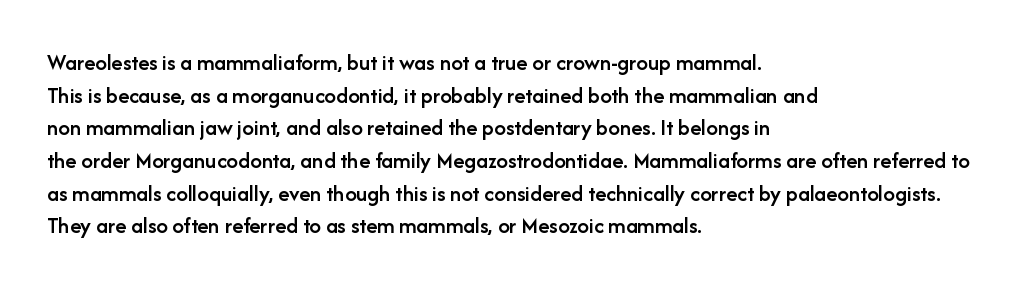
A classic flush-left, rag-right setting is used for this passage. Inter-character spacing is left at the font's built-in metrics. Notice how descenders clear the ascenders below comfortably — that's standard leading. Stroke thickness is moderately raised; the sample reads as semibold. Quick note: underline off.
